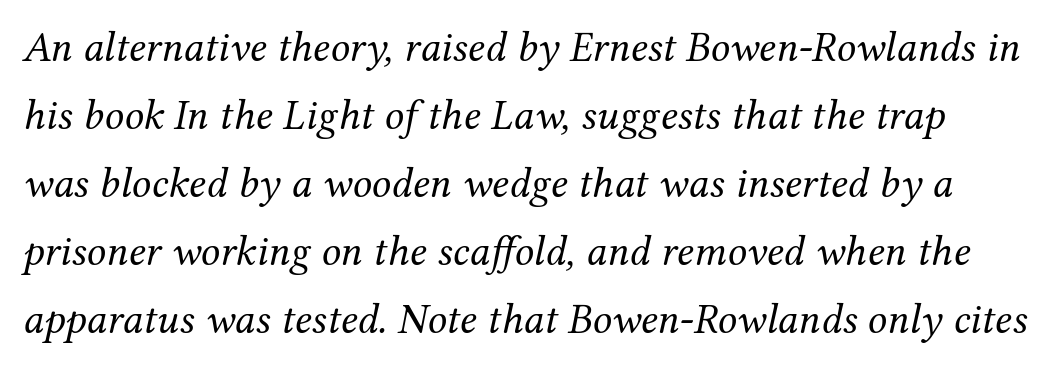
Q: Is the text bold? A: No.
Q: Is the text italic (slanted)? A: Yes, it leans right by about 12 degrees.
Q: Is the typeface a serif or a sans-serif typeface? A: Serif.
Q: Is the text underlined? A: No.
Q: Is the spacing between letters normal or unusually wide? A: Normal.
Q: Is the spacing between lines tight, normal or loose? A: Normal.
Q: Width (condensed, normal, or wide)? A: Normal.
Q: Stroke contrast? A: Medium.
Q: x-height? A: Medium.
Q: Monospaced? A: No.
